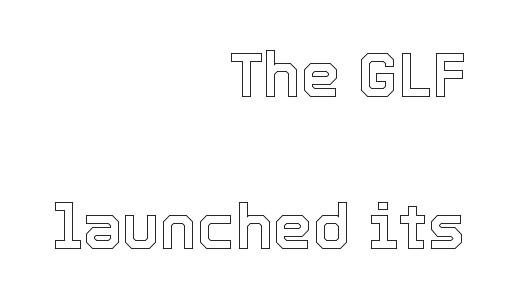
The image shows 63 px text type, upright; set right-aligned, loose line spacing (2.41x), normal letter spacing, not underlined; a medium x-height.
